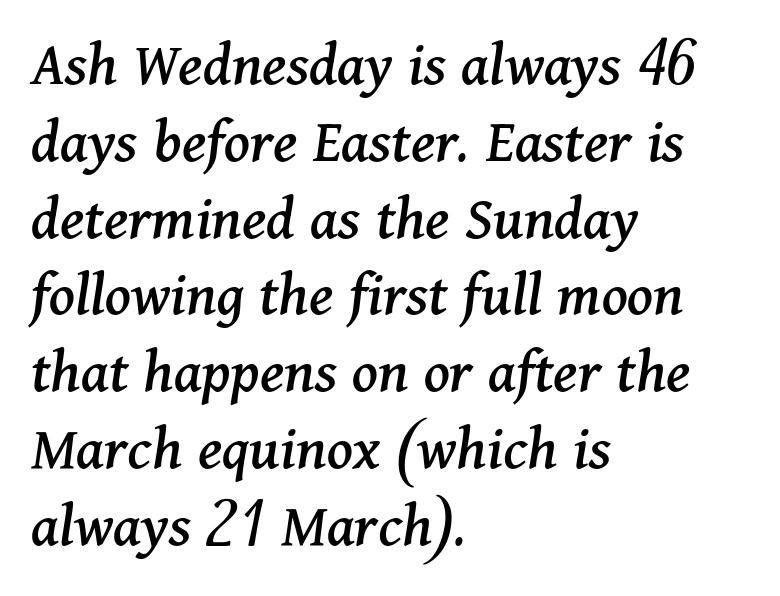
Little horizontal feet cap the strokes, marking this as serif type. You could call the tracking neutral — neither tight nor loose. Nobody drew a line under any word here. In terms of posture, this sample is oblique. The setting favours the left margin, as ordinary paragraphs usually do.
